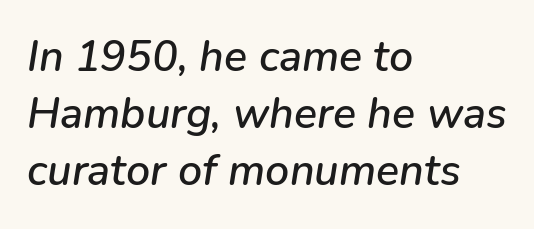
The image shows 43 px text type, italic (leaning right); set left-aligned, normal line spacing (1.33x), normal letter spacing, not underlined; low stroke contrast and a medium x-height.
